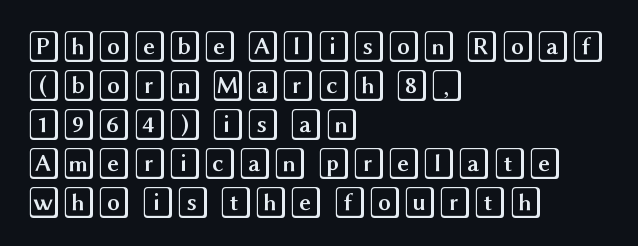
The image shows 32 px wide type, upright; set left-aligned, line spacing 1.22x, normal letter spacing, not underlined; a large x-height.
